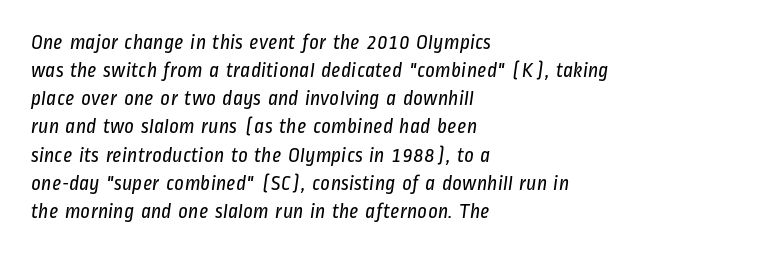
Default kerning and tracking; the words read as compact shapes. A normal amount of white space separates one row of letters from the next. Does the copy run flush right? No — it runs flush left. Plain, unruled lines of type.
